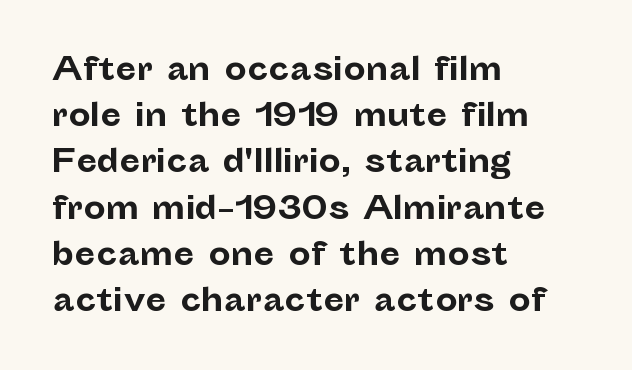
The image shows 31 px bold sans-serif type, upright; set left-aligned, normal line spacing (1.49x), normal letter spacing, not underlined; low stroke contrast and a medium x-height.
